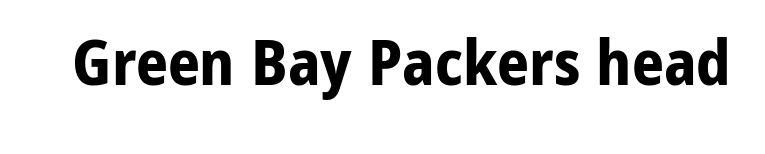
Quick note: not italic, upright. The letters are bold, with thick, heavy strokes. Any mark beneath the type? The region is blank. Here the designer chose a conventional face with non-uniform glyph widths.
